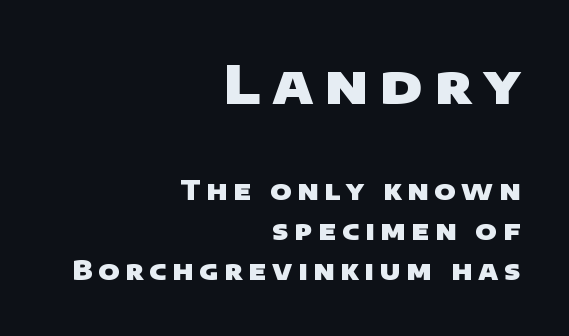
The image shows 53 px heavy, wide sans-serif type; set right-aligned, normal line spacing (1.54x), unusually wide letter spacing (+0.22 em), not underlined; the first (top) block is 2.04x larger; low stroke contrast and a large x-height.
